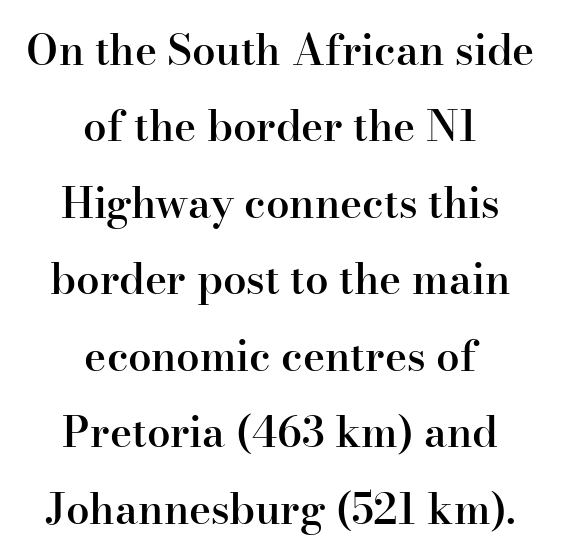
{"serif": "yes", "italic": "no", "bold": "semi", "weight": "semibold", "width": "normal", "stroke_contrast": "high", "x_height": "small", "monospaced": "no", "underline": "no", "align": "center", "line_spacing_ratio": 1.82, "letter_spacing": "normal", "letter_spacing_em": 0.0, "glyph_px": 42}
